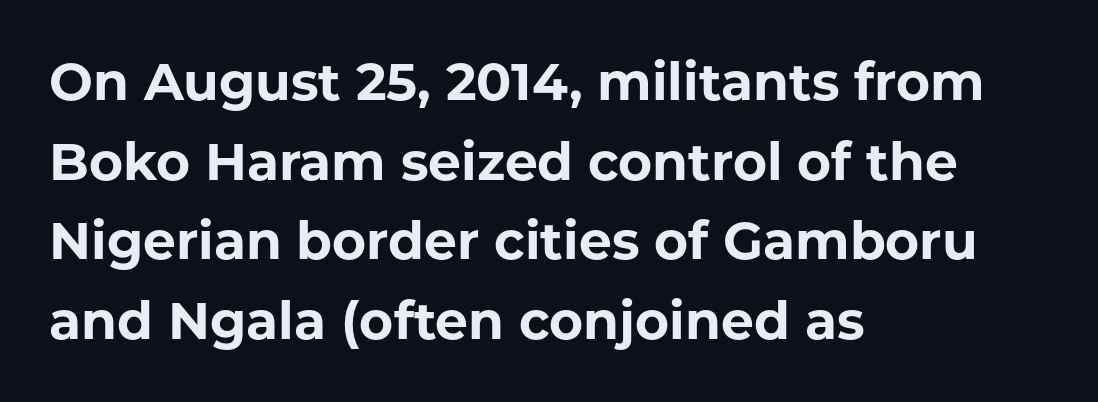
What's the leading like? Ordinary, nothing unusual. Pretty heavy lettering here — definitely bold. The glyphs in this specimen are sans serif. Nope, not italic — everything's standing straight.
